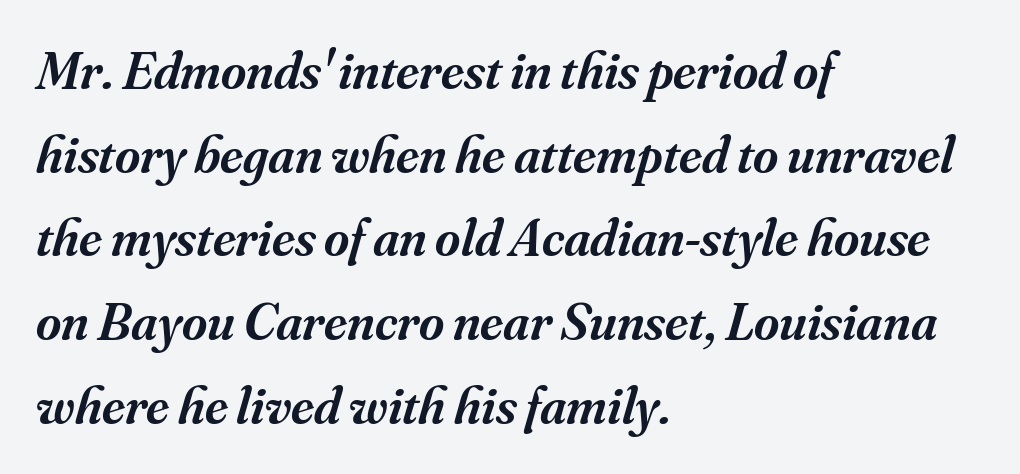
Q: Is the text bold? A: Semi-bold.
Q: Is the text italic (slanted)? A: Yes, it leans right by about 16 degrees.
Q: Is the typeface a serif or a sans-serif typeface? A: Serif.
Q: Is the text underlined? A: No.
Q: How is the paragraph aligned? A: Left-aligned.
Q: Is the spacing between letters normal or unusually wide? A: Normal.
Q: Is the spacing between lines tight, normal or loose? A: Normal.
Q: Width (condensed, normal, or wide)? A: Normal.
Q: Stroke contrast? A: Medium.
Q: x-height? A: Small.
Q: Monospaced? A: No.
